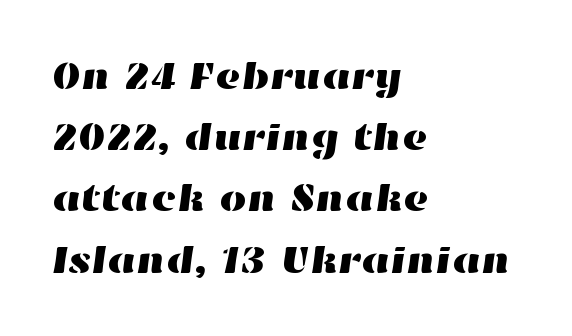
The image shows 39 px wide type; set left-aligned, normal line spacing (1.57x), normal letter spacing, not underlined; high stroke contrast and a medium x-height.
